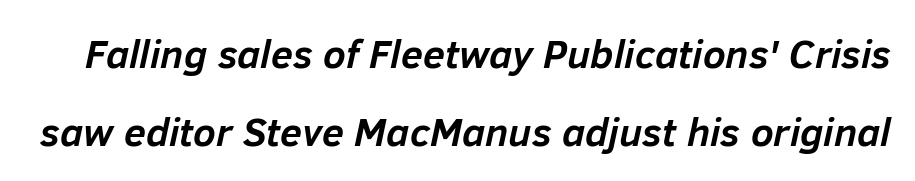
Q: Is the text bold? A: Yes.
Q: Is the text italic (slanted)? A: Yes, it leans right by about 12 degrees.
Q: Is the text underlined? A: No.
Q: Is the spacing between letters normal or unusually wide? A: Normal.
Q: Is the spacing between lines tight, normal or loose? A: Loose.
Q: Width (condensed, normal, or wide)? A: Normal.
Q: Stroke contrast? A: Low.
Q: x-height? A: Medium.
Q: Monospaced? A: No.
